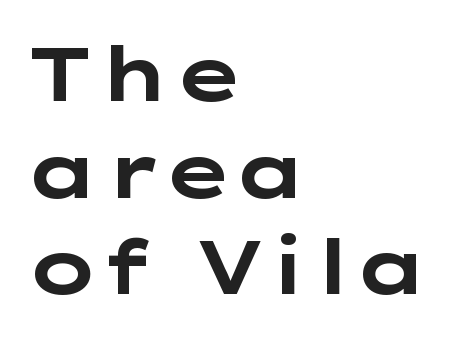
The image shows 76 px bold, wide sans-serif type, upright; set left-aligned, normal line spacing (1.27x), normal letter spacing, not underlined; low stroke contrast and a medium x-height.
